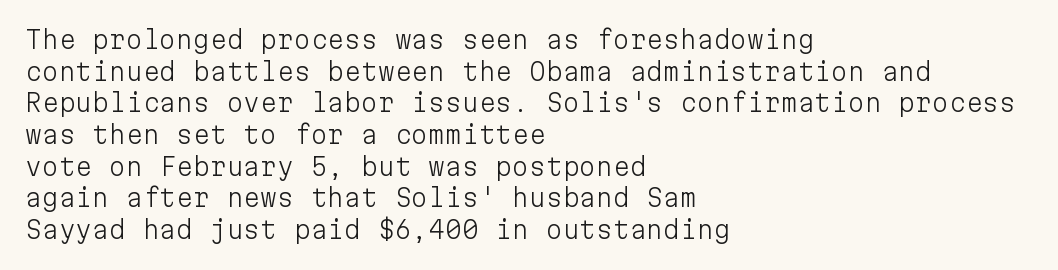
{"italic": "no", "bold": "no", "underline": "no", "align": "left", "line_spacing": "normal", "line_spacing_ratio": 1.32, "letter_spacing": "normal", "letter_spacing_em": 0.0, "glyph_px": 24}
